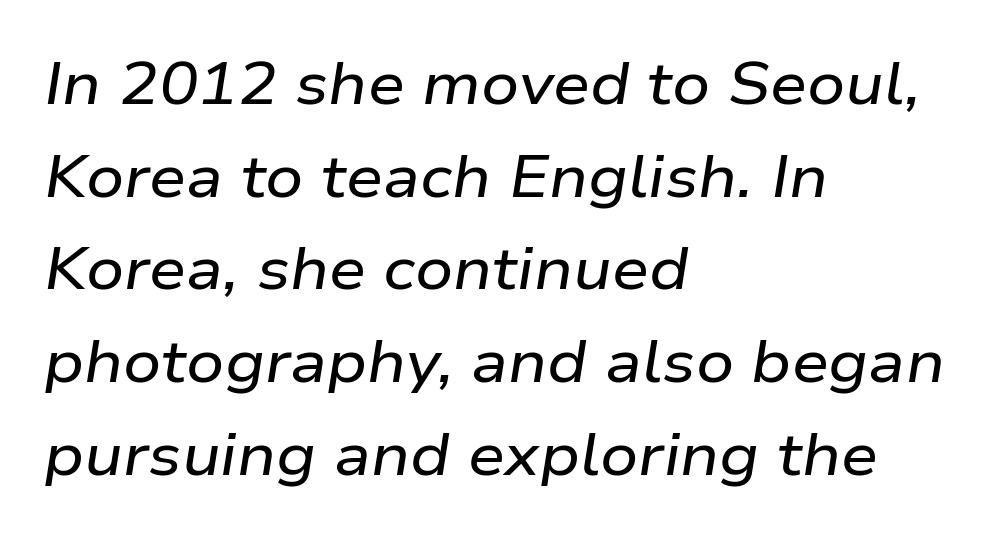
The image shows 59 px wide type, italic (leaning right); set left-aligned, normal line spacing (1.57x), normal letter spacing, not underlined; low stroke contrast and a medium x-height.
